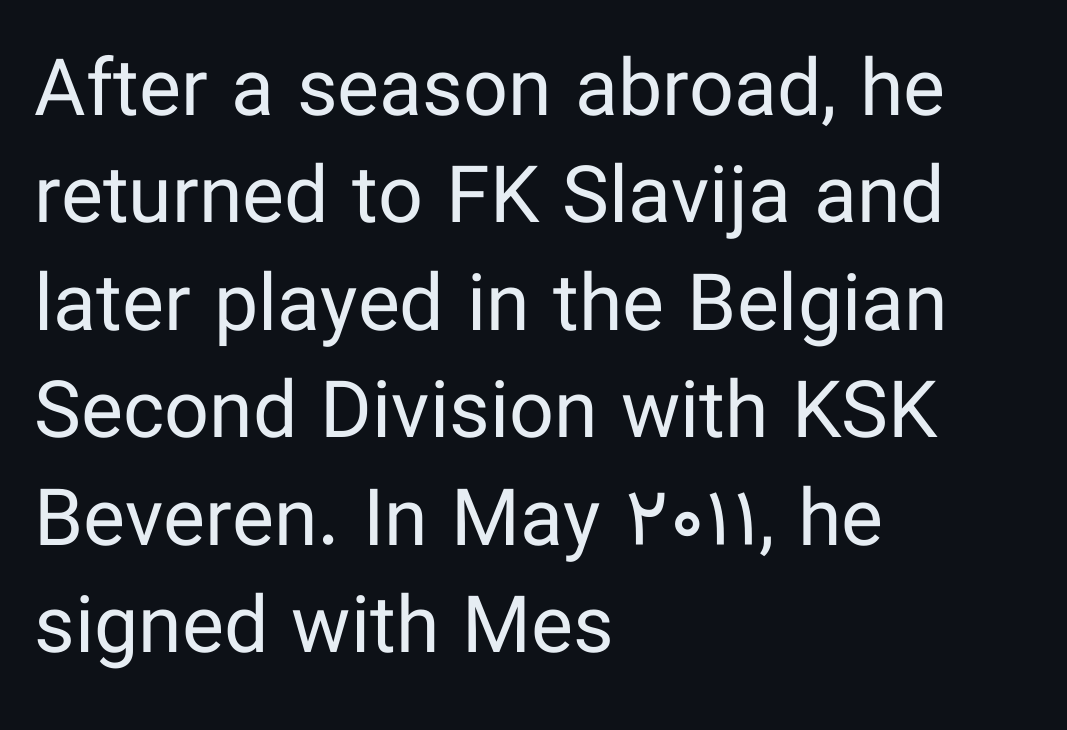
Q: Is the text bold? A: No.
Q: Is the text italic (slanted)? A: No, it is upright.
Q: Is the typeface a serif or a sans-serif typeface? A: Sans-serif.
Q: Is the text underlined? A: No.
Q: How is the paragraph aligned? A: Left-aligned.
Q: Is the spacing between letters normal or unusually wide? A: Normal.
Q: Is the spacing between lines tight, normal or loose? A: Normal.
Q: Width (condensed, normal, or wide)? A: Normal.
Q: Stroke contrast? A: Low.
Q: x-height? A: Medium.
Q: Monospaced? A: No.
